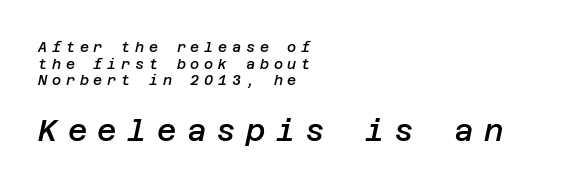
The image shows 30 px semibold type, italic (leaning right); set left-aligned, line spacing 1.18x, unusually wide letter spacing (+0.34 em), not underlined; the second (bottom) block is 2.14x larger; low stroke contrast and a large x-height.
